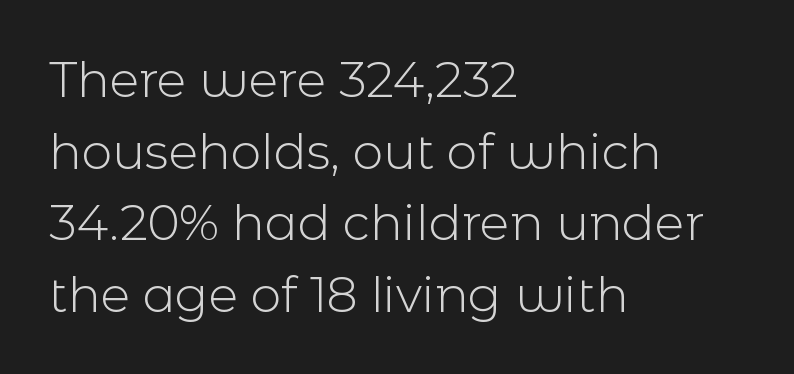
{"serif": "no", "italic": "no", "bold": "no", "weight": "light", "width": "normal", "x_height": "medium", "monospaced": "no", "underline": "no", "align": "left", "line_spacing": "normal", "line_spacing_ratio": 1.46, "letter_spacing": "normal", "letter_spacing_em": 0.0, "glyph_px": 49}
